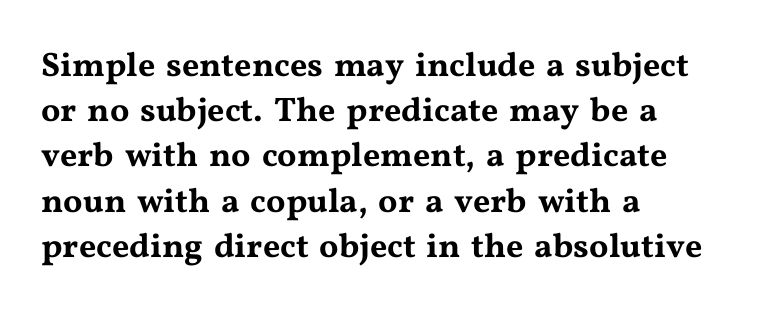
Evenly set lines give the paragraph a standard silhouette. Here the designer chose a conventional face with non-uniform glyph widths. The glyphs are unaccompanied by any horizontal stroke below them. A roman cut, with each character standing at attention. Old-style or modern, the face here clearly has serifs. You could call the tracking neutral — neither tight nor loose.
